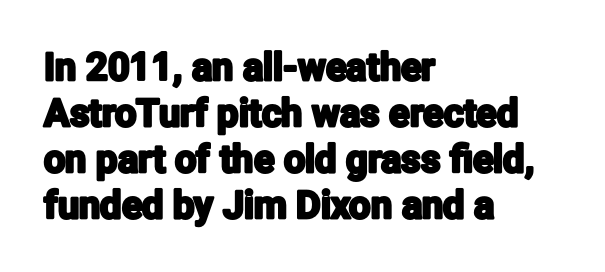
Q: Is the text italic (slanted)? A: No, it is upright.
Q: Is the typeface a serif or a sans-serif typeface? A: Sans-serif.
Q: Is the text underlined? A: No.
Q: How is the paragraph aligned? A: Left-aligned.
Q: Is the spacing between letters normal or unusually wide? A: Normal.
Q: Width (condensed, normal, or wide)? A: Condensed.
Q: Stroke contrast? A: Low.
Q: x-height? A: Medium.
Q: Monospaced? A: No.
